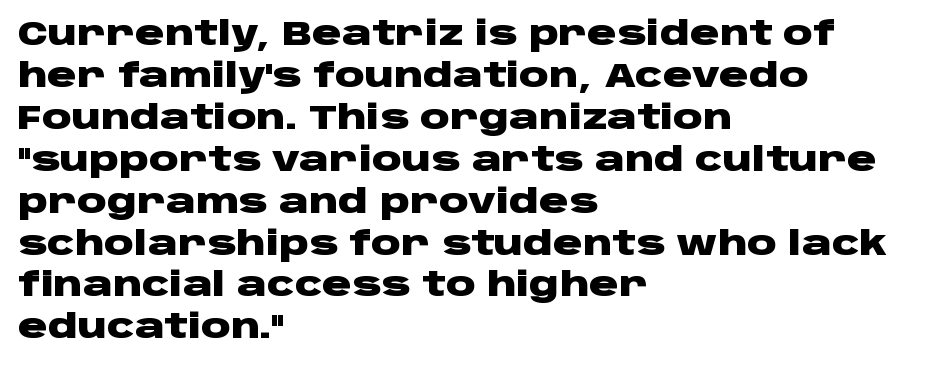
The image shows 33 px heavy, wide sans-serif type, upright; set left-aligned, normal line spacing (1.27x), normal letter spacing, not underlined; low stroke contrast and a large x-height.
